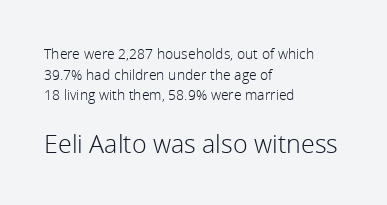
Q: Is the text bold? A: No.
Q: Is the text italic (slanted)? A: No, it is upright.
Q: Is the text underlined? A: No.
Q: How is the paragraph aligned? A: Left-aligned.
Q: Is the spacing between letters normal or unusually wide? A: Normal.
Q: Is the spacing between lines tight, normal or loose? A: Normal.
Q: Which block of text is set in a larger size, the first (top) or the second (bottom)? A: The second (bottom) one.
